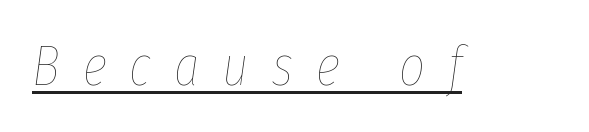
An italicized treatment has been applied to the whole sample. Each word looks stretched out because of the extra space between its letters. These lines are rendered in a variable-pitch font. This reads as an unemphasized weight, regular at the heaviest.
